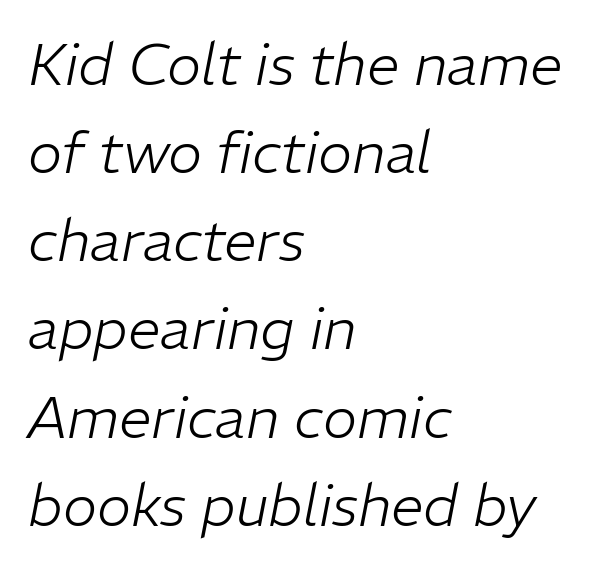
The image shows 58 px light type, italic (leaning right); set left-aligned, normal line spacing (1.52x), normal letter spacing, not underlined; low stroke contrast and a medium x-height.
